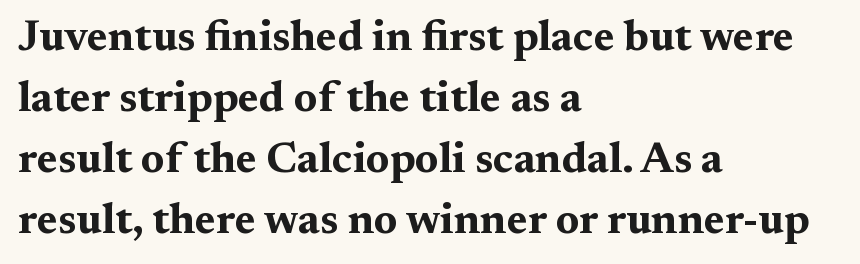
The image shows 43 px bold, wide serif type, upright; set left-aligned, normal line spacing (1.42x), normal letter spacing, not underlined; medium stroke contrast and a medium x-height.
